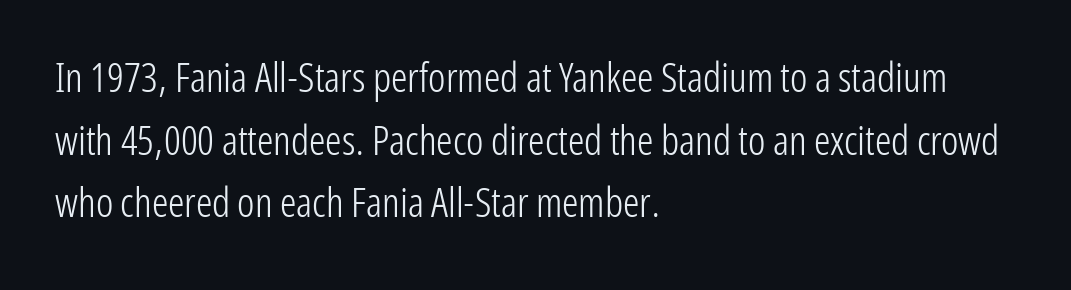
{"serif": "no", "italic": "no", "bold": "no", "weight": "light", "width": "condensed", "stroke_contrast": "low", "x_height": "medium", "monospaced": "no", "underline": "no", "align": "left", "line_spacing": "normal", "line_spacing_ratio": 1.53, "letter_spacing": "normal", "letter_spacing_em": 0.0, "glyph_px": 41}
